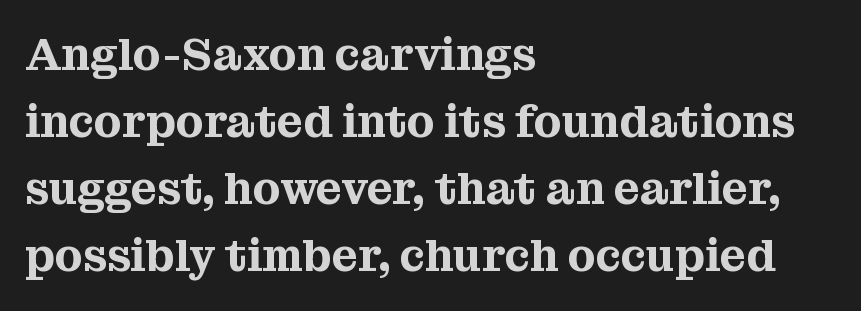
The image shows 45 px serif type, upright; set left-aligned, normal line spacing (1.49x), normal letter spacing, not underlined; medium stroke contrast and a medium x-height.
